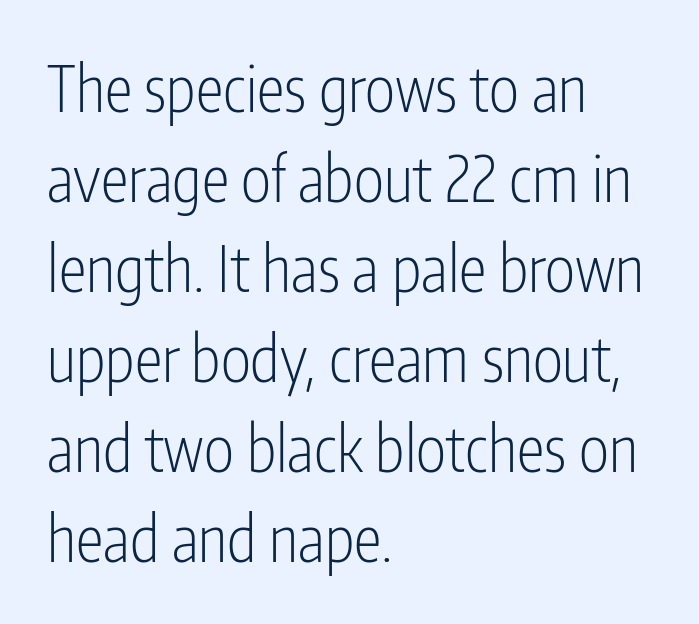
The image shows 63 px light, condensed sans-serif type, upright; set left-aligned, normal line spacing (1.43x), normal letter spacing, not underlined; low stroke contrast and a medium x-height.
